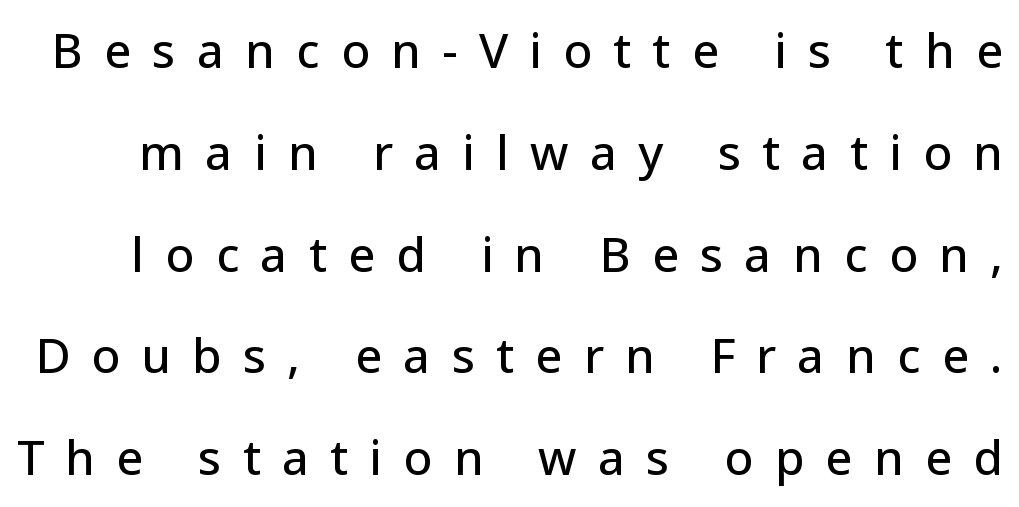
Q: Is the text italic (slanted)? A: No, it is upright.
Q: Is the typeface a serif or a sans-serif typeface? A: Sans-serif.
Q: Is the text underlined? A: No.
Q: Is the spacing between letters normal or unusually wide? A: Unusually wide.
Q: Is the spacing between lines tight, normal or loose? A: Loose.
Q: Width (condensed, normal, or wide)? A: Normal.
Q: Stroke contrast? A: Low.
Q: x-height? A: Medium.
Q: Monospaced? A: No.
